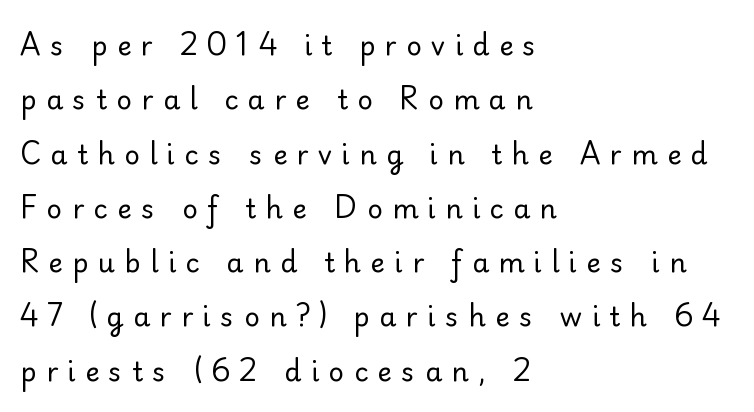
Q: Is the text bold? A: No.
Q: Is the text italic (slanted)? A: No, it is upright.
Q: Is the text underlined? A: No.
Q: How is the paragraph aligned? A: Left-aligned.
Q: Is the spacing between letters normal or unusually wide? A: Unusually wide.
Q: Is the spacing between lines tight, normal or loose? A: Loose.
